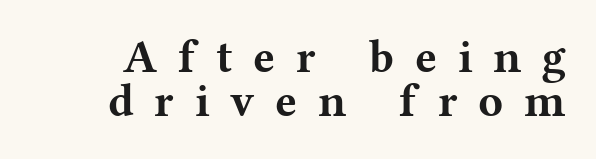
The image shows 46 px bold, wide serif type, upright; set tight line spacing (0.96x), unusually wide letter spacing (+0.45 em), not underlined; medium stroke contrast and a medium x-height.
